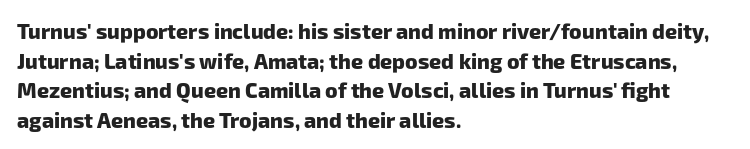
This sample uses plain, unmodified letter spacing. Plain, unruled lines of type. Notice how the passage keeps a crisp vertical edge on the left only. The line-height multiplier appears to be the usual default. You'd pick this weight for a headline — it's a proper bold.
